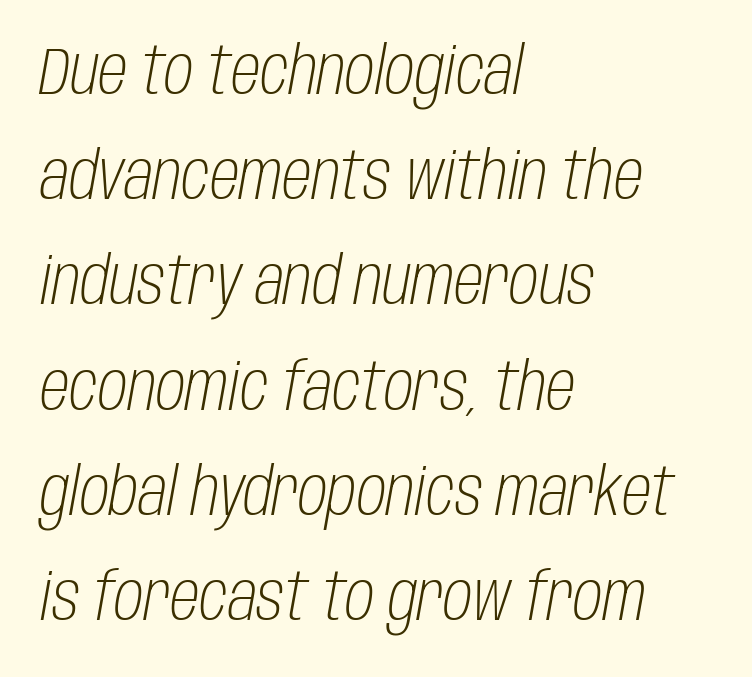
Q: Is the text bold? A: No.
Q: Is the text italic (slanted)? A: Yes, it leans right by about 10 degrees.
Q: Is the text underlined? A: No.
Q: How is the paragraph aligned? A: Left-aligned.
Q: Is the spacing between letters normal or unusually wide? A: Normal.
Q: Is the spacing between lines tight, normal or loose? A: Normal.
Q: Width (condensed, normal, or wide)? A: Condensed.
Q: Stroke contrast? A: Low.
Q: x-height? A: Large.
Q: Monospaced? A: No.
